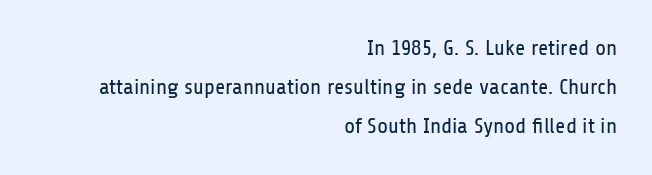
Each stroke keeps to a modest, everyday thickness or less. The foot of each line stays bare and open. The lines in this sample share a right terminus and differ only in where they begin. Designer's note — italics off, roman on. The face used here is rendered with its standard letterfit.
